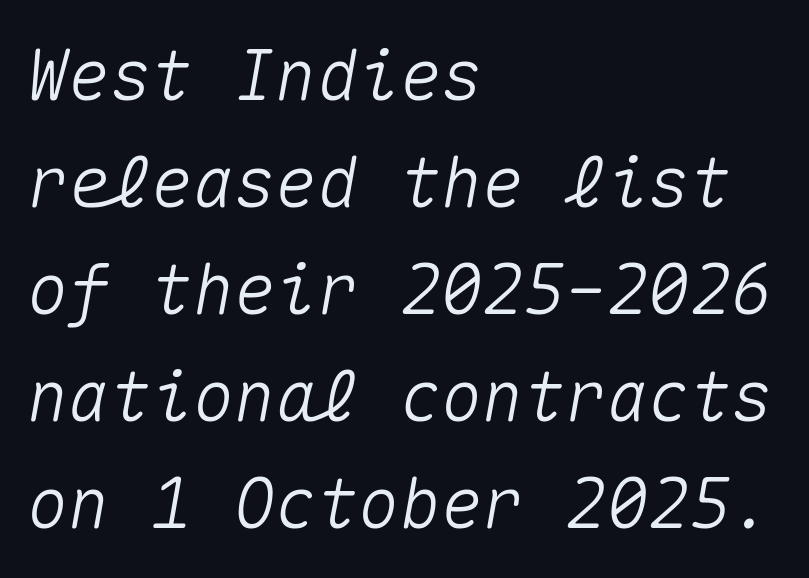
Q: Is the text italic (slanted)? A: Yes, it leans right by about 10 degrees.
Q: Is the text underlined? A: No.
Q: How is the paragraph aligned? A: Left-aligned.
Q: Is the spacing between letters normal or unusually wide? A: Normal.
Q: Is the spacing between lines tight, normal or loose? A: Normal.
Q: Width (condensed, normal, or wide)? A: Normal.
Q: Stroke contrast? A: Medium.
Q: x-height? A: Medium.
Q: Monospaced? A: Yes.
